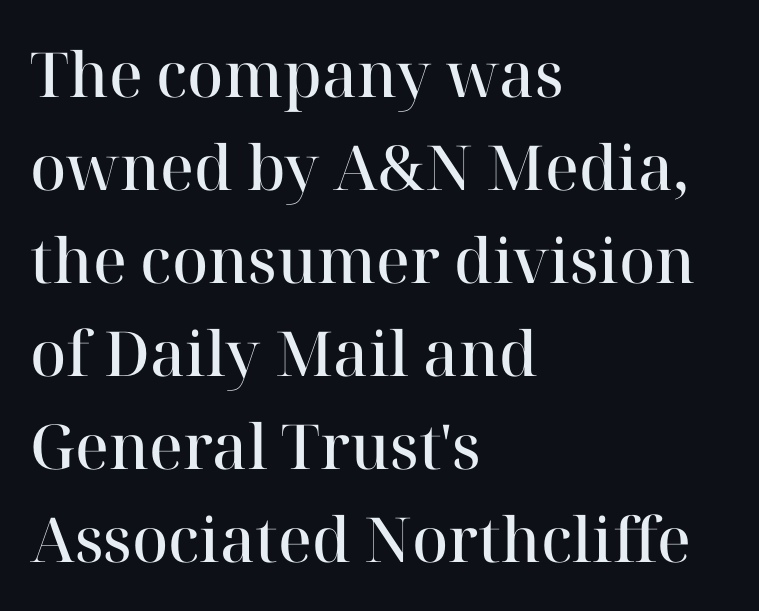
Examine the stroke ends and you'll spot serifs. Students, note that the glyphs here touch the page at normal intervals. The rendering uses natural spacing where letterforms have individual widths. Strokes here are thickened, but only to semibold level. In terms of leading, this rendering sits right in the middle.
